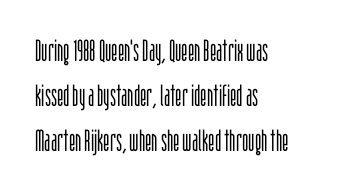
{"serif": "no", "italic": "no", "bold": "no", "weight": "light", "width": "condensed", "stroke_contrast": "low", "x_height": "large", "monospaced": "no", "underline": "no", "align": "left", "line_spacing": "normal", "line_spacing_ratio": 1.5, "letter_spacing": "normal", "letter_spacing_em": 0.0, "glyph_px": 30}
